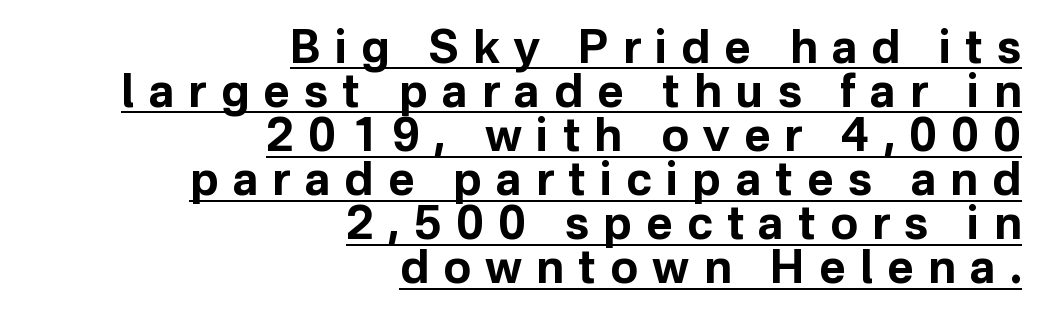
The image shows 45 px bold sans-serif type, upright; set right-aligned, tight line spacing (0.98x), unusually wide letter spacing (+0.32 em), underlined; low stroke contrast and a medium x-height.
